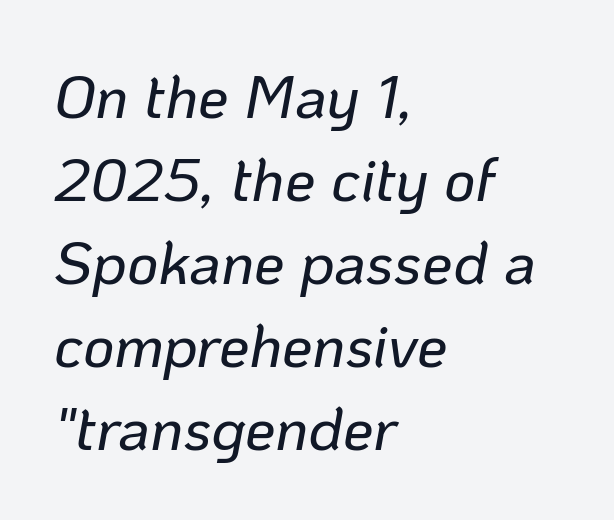
Q: Is the text italic (slanted)? A: Yes, it leans right by about 10 degrees.
Q: Is the text underlined? A: No.
Q: How is the paragraph aligned? A: Left-aligned.
Q: Is the spacing between letters normal or unusually wide? A: Normal.
Q: Is the spacing between lines tight, normal or loose? A: Normal.
Q: Width (condensed, normal, or wide)? A: Normal.
Q: Stroke contrast? A: Low.
Q: x-height? A: Medium.
Q: Monospaced? A: No.
